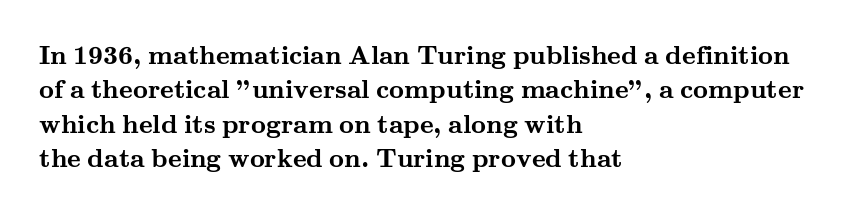
{"italic": "no", "bold": "yes", "underline": "no", "align": "left", "line_spacing": "normal", "line_spacing_ratio": 1.32, "letter_spacing": "normal", "letter_spacing_em": 0.0, "glyph_px": 26}
